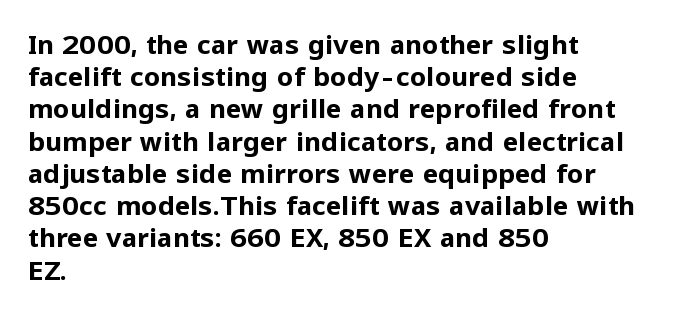
Q: Is the text bold? A: Yes.
Q: Is the text italic (slanted)? A: No, it is upright.
Q: Is the text underlined? A: No.
Q: How is the paragraph aligned? A: Left-aligned.
Q: Is the spacing between letters normal or unusually wide? A: Normal.
